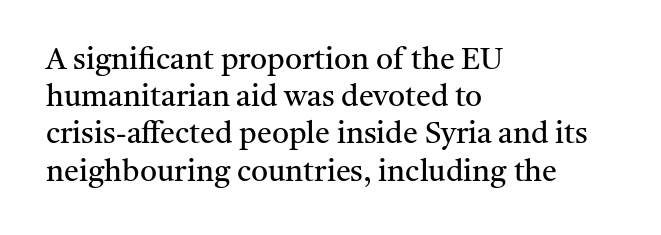
{"serif": "yes", "italic": "no", "bold": "no", "weight": "regular", "width": "normal", "stroke_contrast": "medium", "x_height": "medium", "monospaced": "no", "underline": "no", "align": "left", "line_spacing_ratio": 1.24, "letter_spacing": "normal", "letter_spacing_em": 0.0, "glyph_px": 30}
